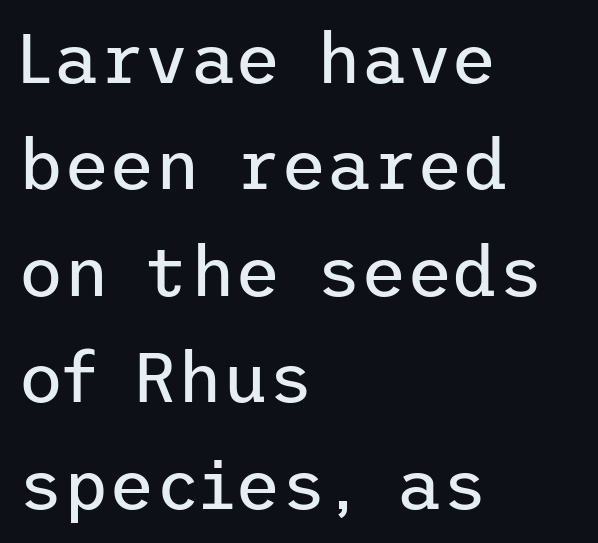
If you drew a line through each stem, it would be perfectly vertical. The line texture is even and compact thanks to regular tracking. The text was rendered using a sans face with plain stroke endings. Leftover space on each line is placed entirely after the last word.
